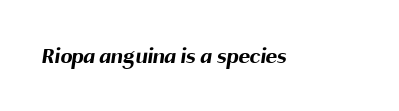
Q: Is the text bold? A: Yes.
Q: Is the text underlined? A: No.
Q: Is the spacing between letters normal or unusually wide? A: Normal.
